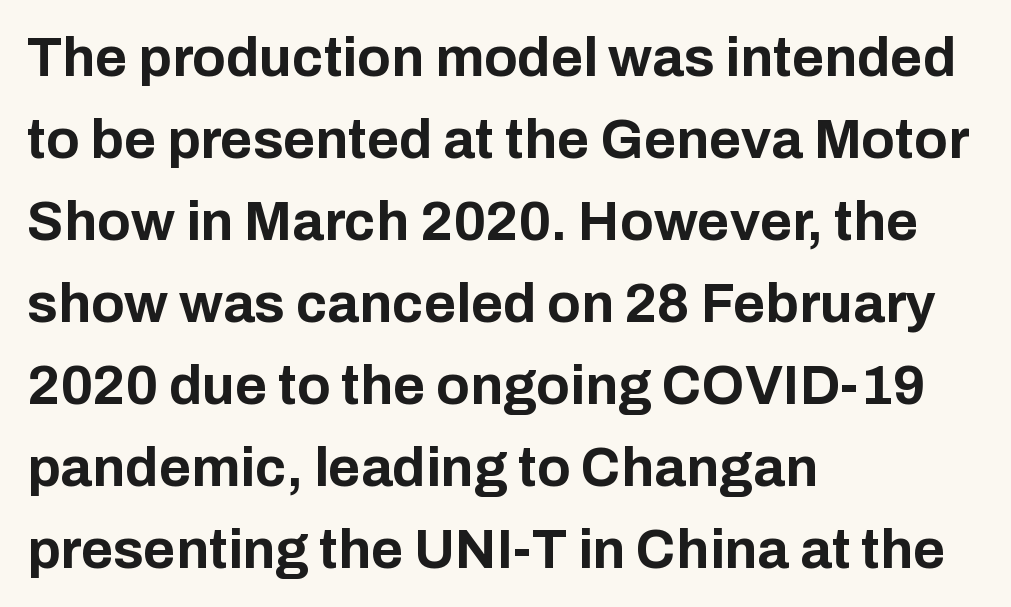
The image shows 55 px bold sans-serif type, upright; set left-aligned, normal line spacing (1.49x), normal letter spacing, not underlined; low stroke contrast and a medium x-height.
